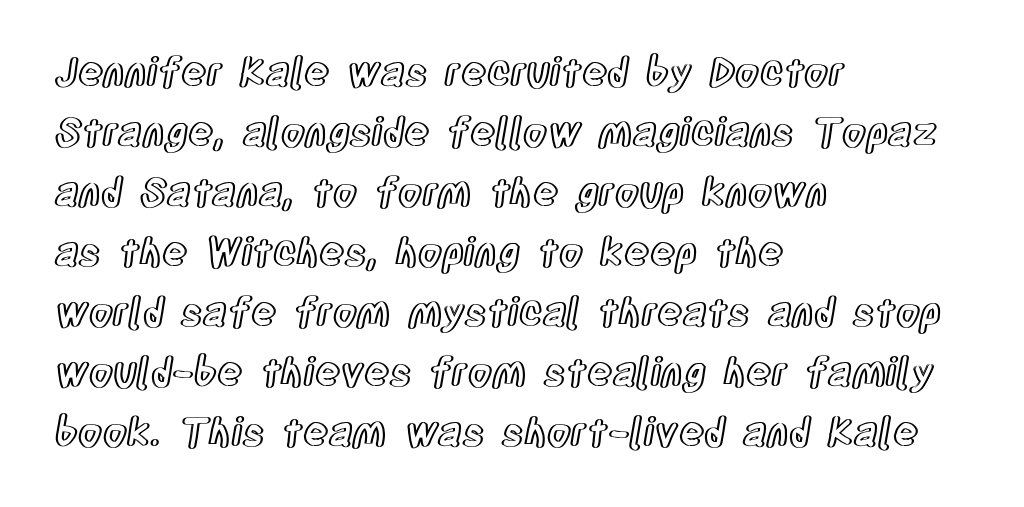
These lines are set flush left with a ragged right edge. The block of text has a typical density, with ordinary space between rows. These lines are rendered in a variable-pitch font. Is the letter spacing exaggerated? No — it looks like the ordinary default. Just letters on the line, the space beneath them empty.
